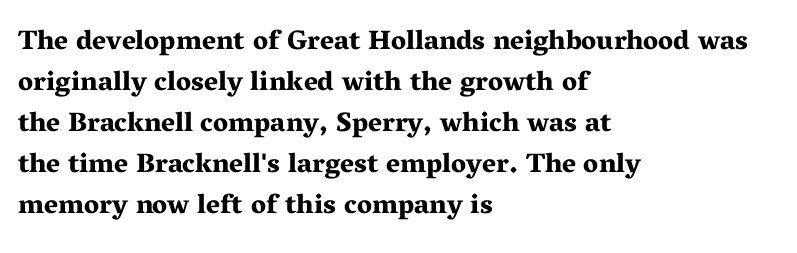
{"italic": "no", "bold": "yes", "underline": "no", "align": "left", "line_spacing": "normal", "line_spacing_ratio": 1.52, "letter_spacing": "normal", "letter_spacing_em": 0.0, "glyph_px": 27}
